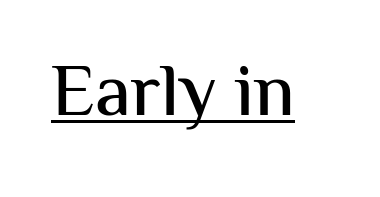
The image shows 74 px sans-serif type, upright; set normal letter spacing, underlined; medium stroke contrast and a medium x-height.
